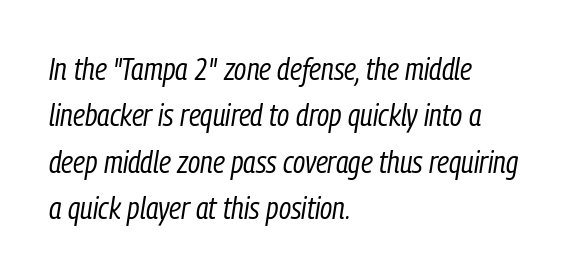
Q: Is the text bold? A: No.
Q: Is the text italic (slanted)? A: Yes, it leans right by about 9 degrees.
Q: Is the text underlined? A: No.
Q: How is the paragraph aligned? A: Left-aligned.
Q: Is the spacing between letters normal or unusually wide? A: Normal.
Q: Is the spacing between lines tight, normal or loose? A: Normal.
Q: Width (condensed, normal, or wide)? A: Condensed.
Q: Stroke contrast? A: Low.
Q: x-height? A: Medium.
Q: Monospaced? A: No.
